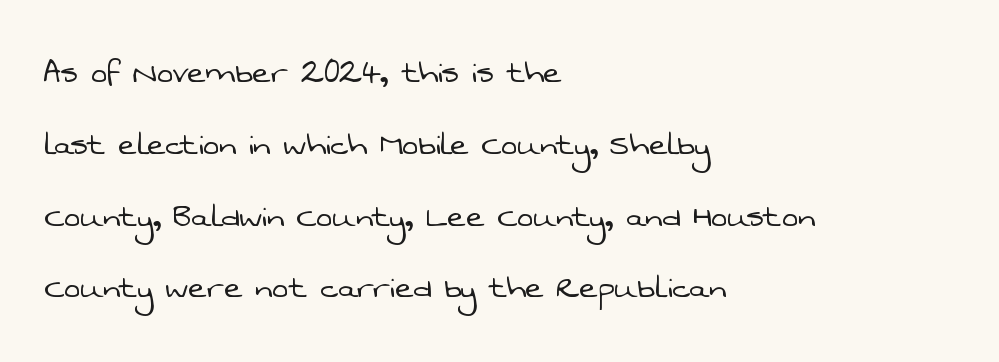
The image shows 39 px light sans-serif type; set left-aligned, line spacing 1.84x, normal letter spacing, not underlined; low stroke contrast and a medium x-height.
